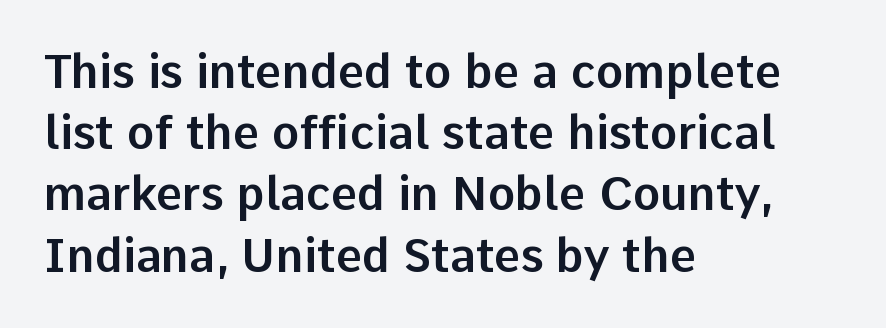
Q: Is the text italic (slanted)? A: No, it is upright.
Q: Is the typeface a serif or a sans-serif typeface? A: Sans-serif.
Q: Is the text underlined? A: No.
Q: How is the paragraph aligned? A: Left-aligned.
Q: Is the spacing between letters normal or unusually wide? A: Normal.
Q: Is the spacing between lines tight, normal or loose? A: Normal.
Q: Width (condensed, normal, or wide)? A: Normal.
Q: Stroke contrast? A: Low.
Q: x-height? A: Medium.
Q: Monospaced? A: No.
